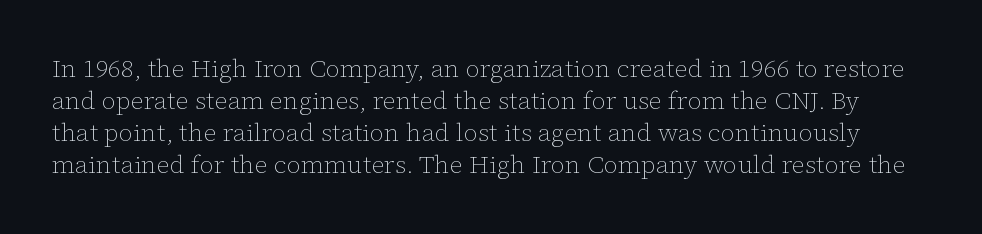
Q: Is the text bold? A: No.
Q: Is the text italic (slanted)? A: No, it is upright.
Q: Is the text underlined? A: No.
Q: Is the spacing between letters normal or unusually wide? A: Normal.
Q: Is the spacing between lines tight, normal or loose? A: Normal.
